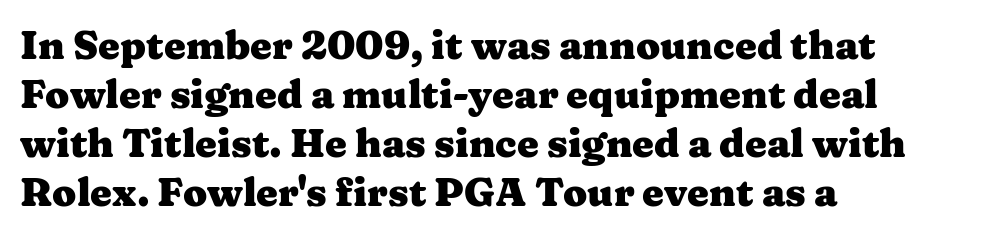
The image shows 39 px heavy, wide serif type, upright; set left-aligned, normal line spacing (1.26x), normal letter spacing, not underlined; medium stroke contrast and a medium x-height.
